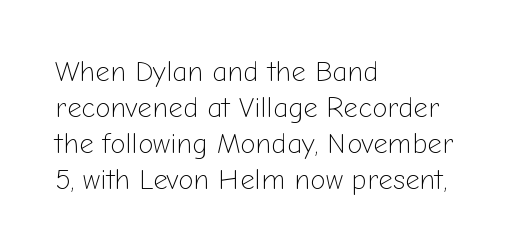
Q: Is the text bold? A: No.
Q: Is the text italic (slanted)? A: No, it is upright.
Q: Is the typeface a serif or a sans-serif typeface? A: Sans-serif.
Q: Is the text underlined? A: No.
Q: How is the paragraph aligned? A: Left-aligned.
Q: Is the spacing between letters normal or unusually wide? A: Normal.
Q: Is the spacing between lines tight, normal or loose? A: Normal.
Q: Width (condensed, normal, or wide)? A: Normal.
Q: Stroke contrast? A: Low.
Q: x-height? A: Medium.
Q: Monospaced? A: No.
